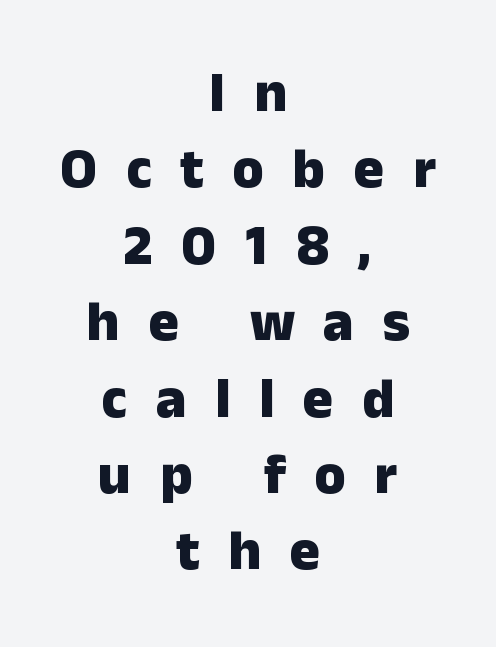
Q: Is the text bold? A: Yes.
Q: Is the text italic (slanted)? A: No, it is upright.
Q: Is the typeface a serif or a sans-serif typeface? A: Sans-serif.
Q: Is the text underlined? A: No.
Q: How is the paragraph aligned? A: Centered.
Q: Is the spacing between letters normal or unusually wide? A: Unusually wide.
Q: Is the spacing between lines tight, normal or loose? A: Normal.
Q: Width (condensed, normal, or wide)? A: Normal.
Q: Stroke contrast? A: Low.
Q: x-height? A: Medium.
Q: Monospaced? A: No.
